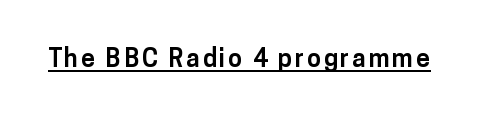
{"italic": "no", "bold": "yes", "underline": "yes", "glyph_px": 25}
